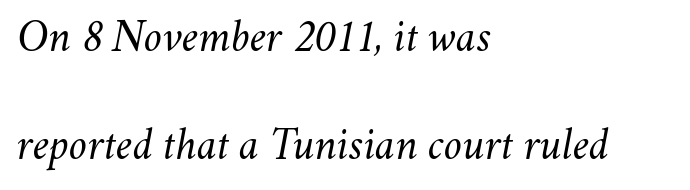
Italic: yes, the glyphs are oblique. Nobody drew a line under any word here. A great deal of white space separates one row of letters from the next. Proportional: the letters do not fall into vertical columns. Summary of weight: not heavy and not bold. The rag falls on the right side of this text block.
